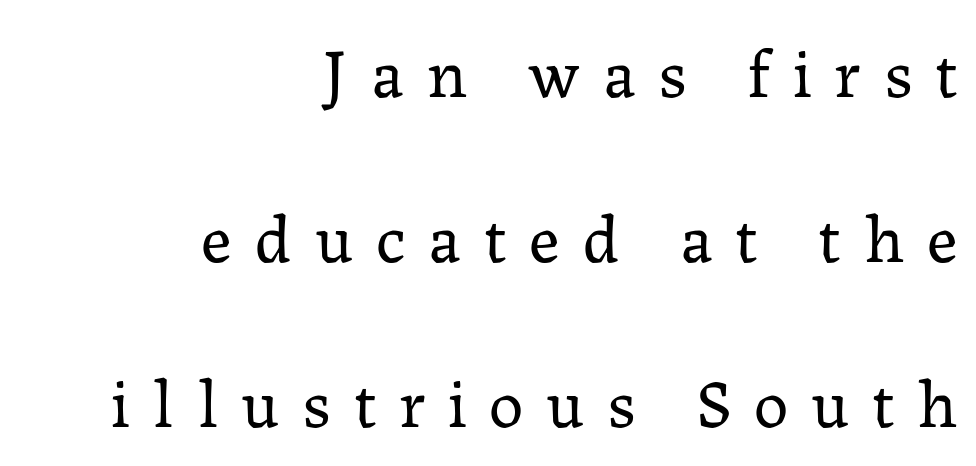
Q: Is the text bold? A: No.
Q: Is the text italic (slanted)? A: No, it is upright.
Q: Is the typeface a serif or a sans-serif typeface? A: Serif.
Q: Is the text underlined? A: No.
Q: How is the paragraph aligned? A: Right-aligned.
Q: Is the spacing between letters normal or unusually wide? A: Unusually wide.
Q: Is the spacing between lines tight, normal or loose? A: Loose.
Q: Width (condensed, normal, or wide)? A: Normal.
Q: Stroke contrast? A: Low.
Q: x-height? A: Medium.
Q: Monospaced? A: No.
